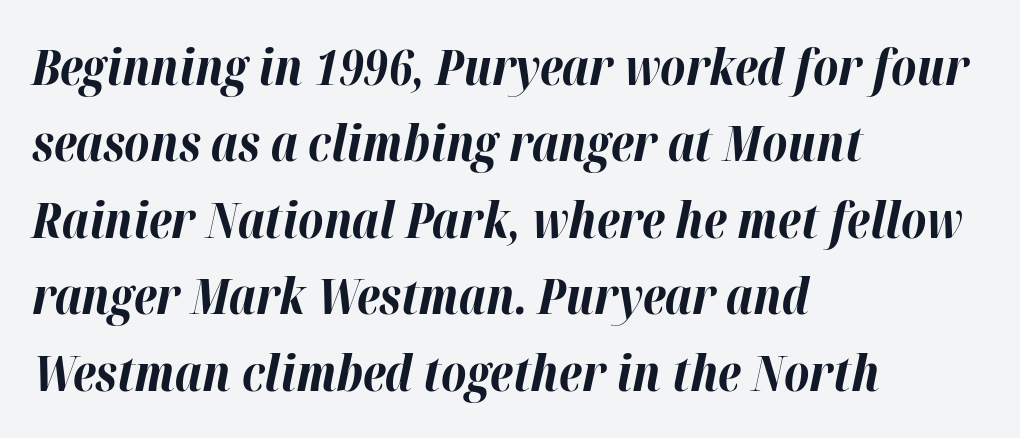
Q: Is the text bold? A: Yes.
Q: Is the text italic (slanted)? A: Yes, it leans right by about 12 degrees.
Q: Is the text underlined? A: No.
Q: How is the paragraph aligned? A: Left-aligned.
Q: Is the spacing between letters normal or unusually wide? A: Normal.
Q: Is the spacing between lines tight, normal or loose? A: Normal.
Q: Width (condensed, normal, or wide)? A: Normal.
Q: Stroke contrast? A: High.
Q: x-height? A: Medium.
Q: Monospaced? A: No.
